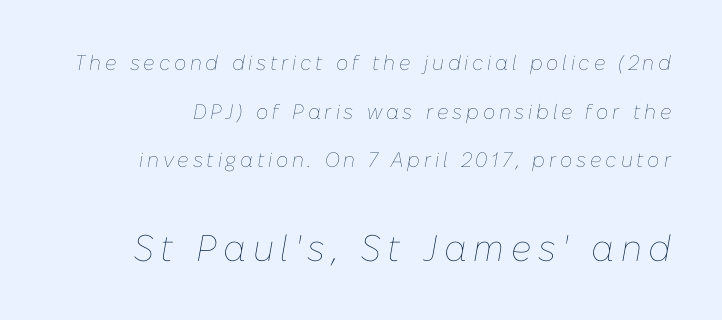
Q: Is the text bold? A: No.
Q: Is the text italic (slanted)? A: Yes, it leans right by about 10 degrees.
Q: Is the text underlined? A: No.
Q: Is the spacing between lines tight, normal or loose? A: Loose.
Q: Which block of text is set in a larger size, the first (top) or the second (bottom)? A: The second (bottom) one.
Q: Width (condensed, normal, or wide)? A: Normal.
Q: Stroke contrast? A: Low.
Q: x-height? A: Medium.
Q: Monospaced? A: No.
